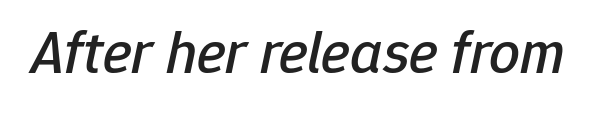
The zone under the glyphs is completely vacant. The letters sit at their default tracking, neither squeezed nor spread. Style check: oblique. Is this a fixed-width face? No — the glyphs have proportional, varying widths.
